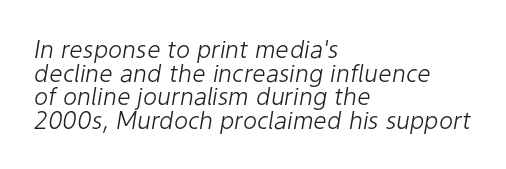
{"italic": "yes", "lean": "right", "slant_degrees": 9, "bold": "no", "underline": "no", "align": "left", "line_spacing": "tight", "line_spacing_ratio": 0.98, "letter_spacing": "normal", "letter_spacing_em": 0.0, "glyph_px": 24}
